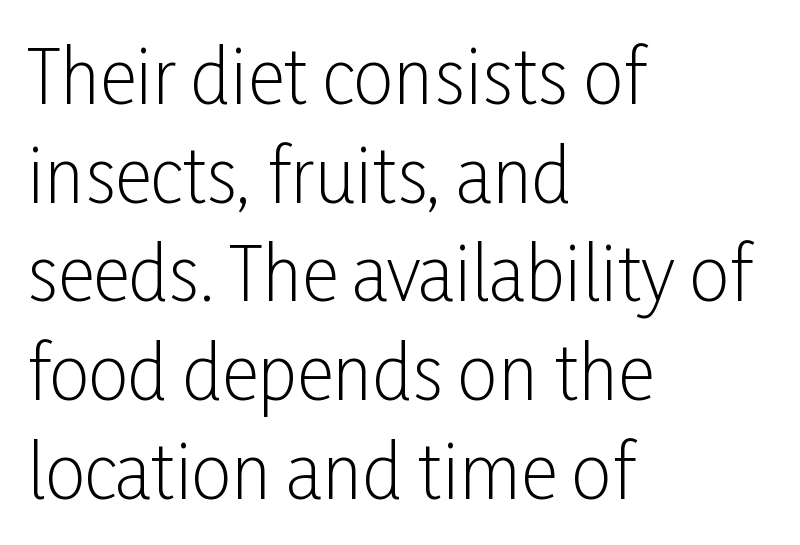
The image shows 72 px light, condensed sans-serif type, upright; set left-aligned, normal line spacing (1.37x), normal letter spacing, not underlined; low stroke contrast and a medium x-height.
